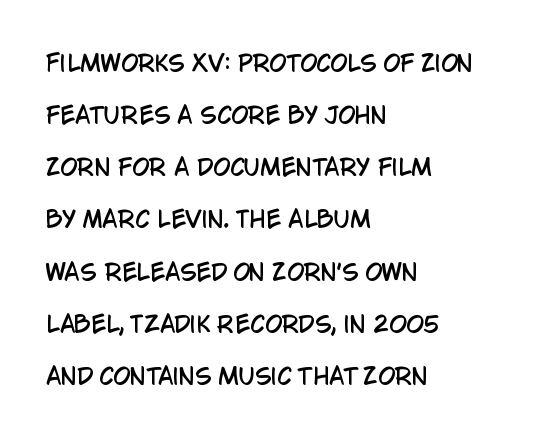
Quick note: interline space is abundant. Left-aligned paragraph, ragged on the right. Every stem runs plumb, perpendicular to the baseline. Honestly, the letter spacing is just normal — you wouldn't notice it. The words here are not underlined.
